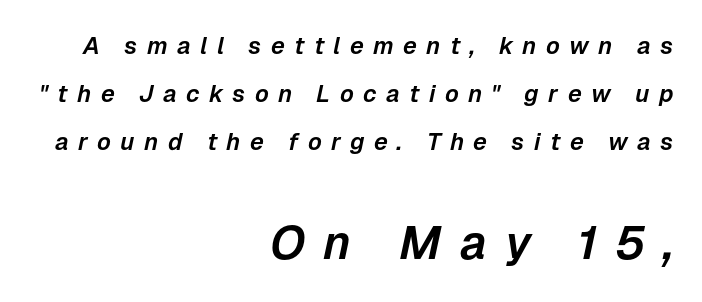
The image shows 47 px text type, italic (leaning right); set right-aligned, loose line spacing (2.0x), unusually wide letter spacing (+0.39 em), not underlined; the second (bottom) block is 1.96x larger; low stroke contrast and a medium x-height.
